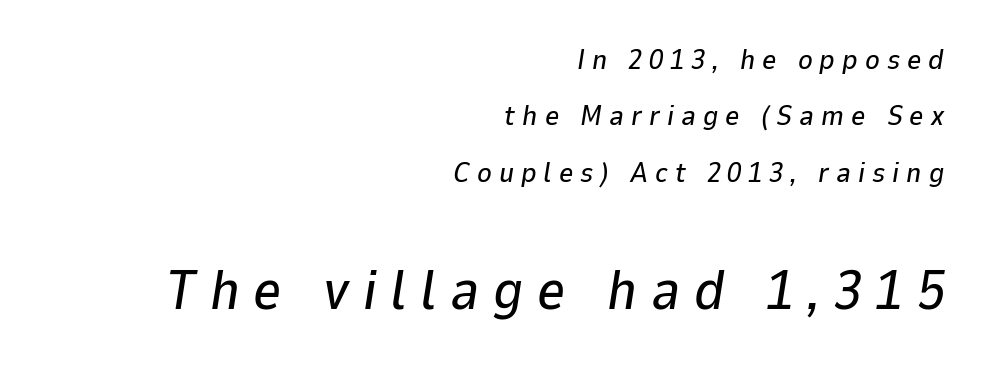
The image shows 55 px text type, italic (leaning right); set right-aligned, loose line spacing (2.01x), unusually wide letter spacing (+0.25 em), not underlined; the second (bottom) block is 1.96x larger; low stroke contrast and a medium x-height.
